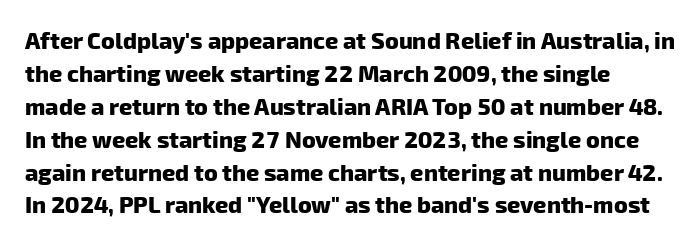
{"bold": "yes", "underline": "no", "line_spacing": "normal", "line_spacing_ratio": 1.43, "letter_spacing": "normal", "letter_spacing_em": 0.0, "glyph_px": 23}
